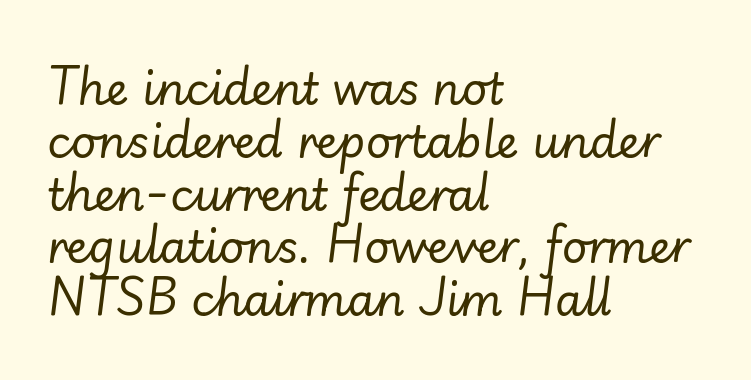
Proportional: the letters do not fall into vertical columns. In terms of posture, this sample is oblique. The space directly below the letters is spotless. The passage shown is not bold in any degree.
